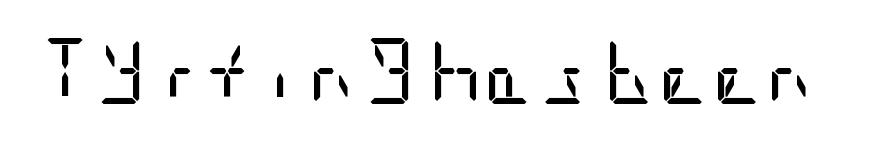
The image shows 66 px regular-weight, condensed sans-serif type, upright; set normal letter spacing, not underlined; low stroke contrast and a large x-height.
